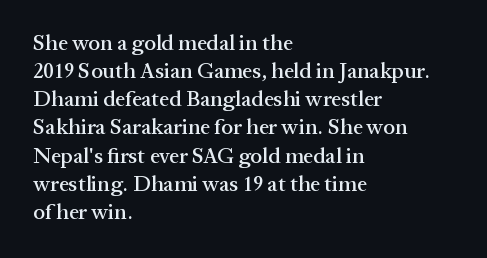
The image shows 22 px text type, upright; set left-aligned, normal line spacing (1.28x), normal letter spacing, not underlined.
